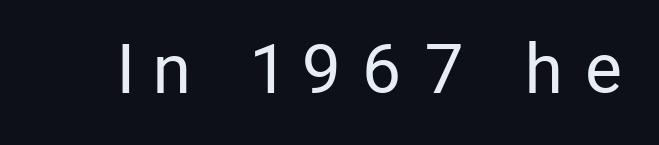
Q: Is the text bold? A: No.
Q: Is the text italic (slanted)? A: No, it is upright.
Q: Is the typeface a serif or a sans-serif typeface? A: Sans-serif.
Q: Is the text underlined? A: No.
Q: Is the spacing between letters normal or unusually wide? A: Unusually wide.
Q: Width (condensed, normal, or wide)? A: Condensed.
Q: Stroke contrast? A: Low.
Q: x-height? A: Medium.
Q: Monospaced? A: No.
